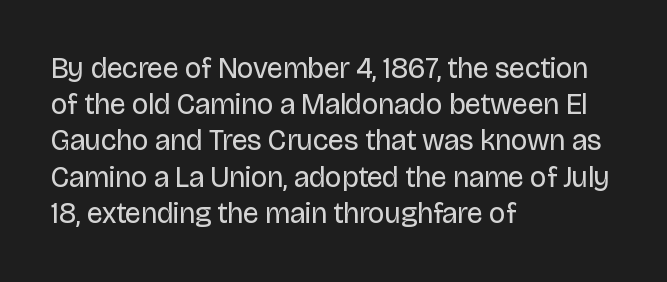
Q: Is the text bold? A: No.
Q: Is the text italic (slanted)? A: No, it is upright.
Q: Is the typeface a serif or a sans-serif typeface? A: Sans-serif.
Q: Is the text underlined? A: No.
Q: How is the paragraph aligned? A: Left-aligned.
Q: Is the spacing between letters normal or unusually wide? A: Normal.
Q: Is the spacing between lines tight, normal or loose? A: Normal.
Q: Width (condensed, normal, or wide)? A: Normal.
Q: Stroke contrast? A: Low.
Q: x-height? A: Large.
Q: Monospaced? A: No.
